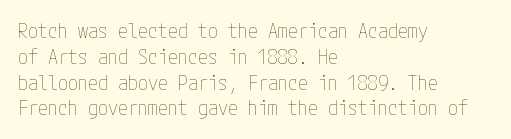
The image shows 20 px text type, upright; set left-aligned, normal line spacing (1.29x), normal letter spacing, not underlined.
